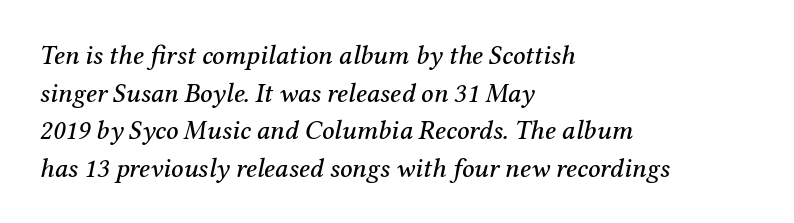
{"italic": "yes", "lean": "right", "slant_degrees": 12, "underline": "no", "align": "left", "line_spacing": "normal", "line_spacing_ratio": 1.39, "letter_spacing": "normal", "letter_spacing_em": 0.0, "glyph_px": 27}
